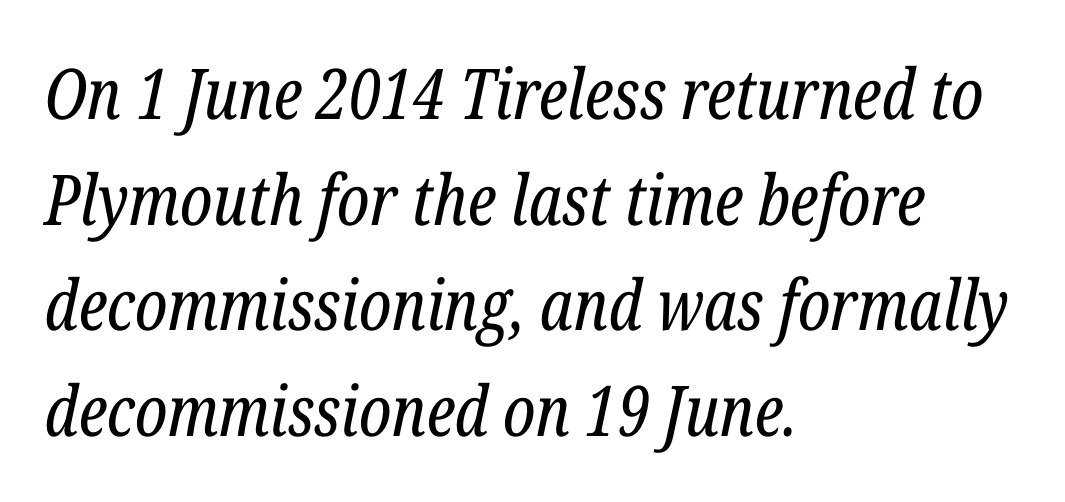
The image shows 70 px regular-weight, condensed serif type, italic (leaning right); set left-aligned, normal line spacing (1.51x), normal letter spacing, not underlined; low stroke contrast and a medium x-height.
